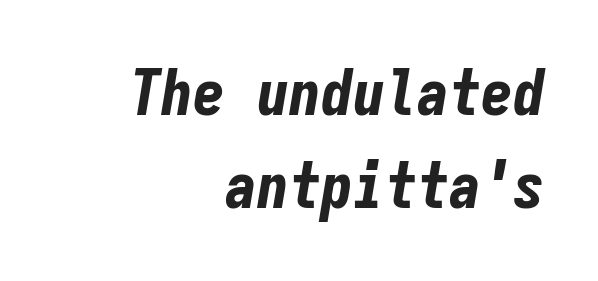
{"italic": "yes", "lean": "right", "slant_degrees": 9, "bold": "yes", "weight": "bold", "width": "condensed", "stroke_contrast": "low", "x_height": "medium", "monospaced": "yes", "underline": "no", "align": "right", "line_spacing": "normal", "line_spacing_ratio": 1.46, "letter_spacing": "normal", "letter_spacing_em": 0.0, "glyph_px": 64}
